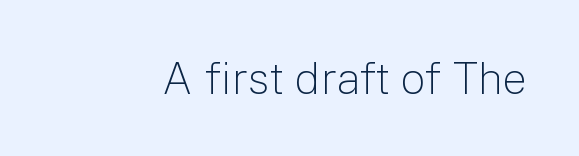
{"serif": "no", "italic": "no", "bold": "no", "weight": "light", "width": "normal", "stroke_contrast": "low", "x_height": "medium", "monospaced": "no", "underline": "no", "letter_spacing": "normal", "letter_spacing_em": 0.0, "glyph_px": 44}
